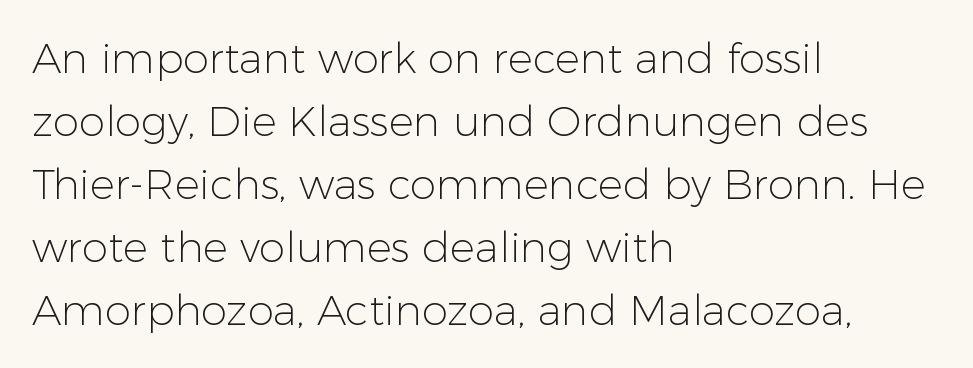
The image shows 42 px light sans-serif type, upright; set left-aligned, normal line spacing (1.5x), normal letter spacing, not underlined; low stroke contrast and a medium x-height.
